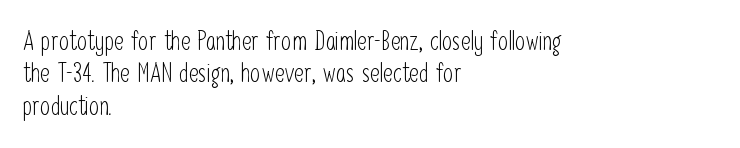
Line spacing here is normal. Nobody touched the tracking dial on this one. Quick note: underline off. Designer's note — italics off, roman on. The lines are quadded left.
